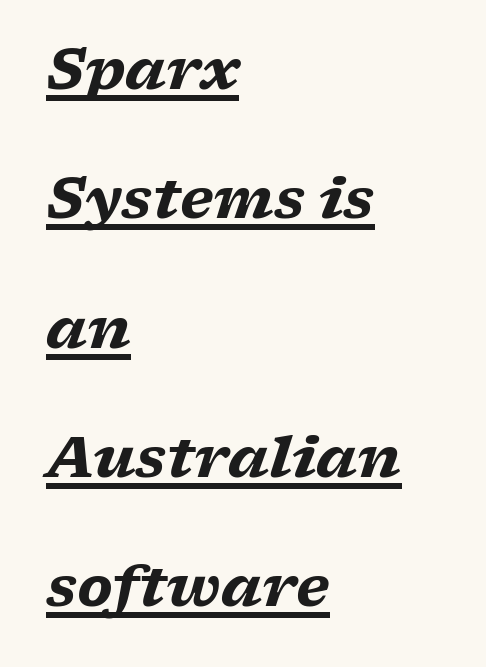
{"serif": "yes", "italic": "yes", "lean": "right", "slant_degrees": 17, "bold": "yes", "weight": "heavy", "width": "wide", "stroke_contrast": "low", "x_height": "medium", "monospaced": "no", "underline": "yes", "align": "left", "line_spacing": "loose", "line_spacing_ratio": 2.31, "letter_spacing": "normal", "letter_spacing_em": 0.0, "glyph_px": 56}
